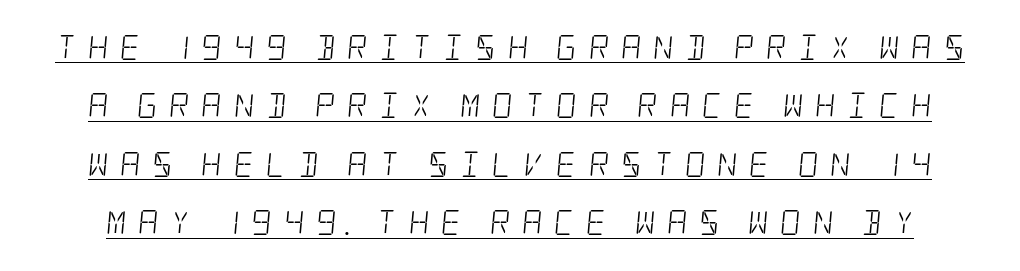
Decoration check: the copy is underlined. A quiet, ordinary-to-light weight characterises the typeface. Interline gaps are noticeably wide in this sample. Words appear elongated and porous because spacing is wide.
